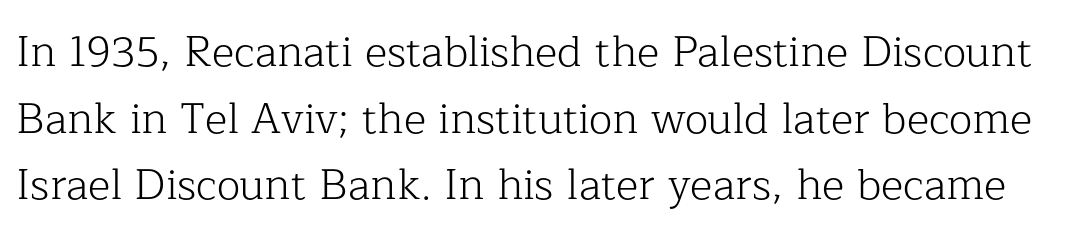
The image shows 43 px light serif type, upright; set normal line spacing (1.55x), normal letter spacing, not underlined; low stroke contrast and a medium x-height.
